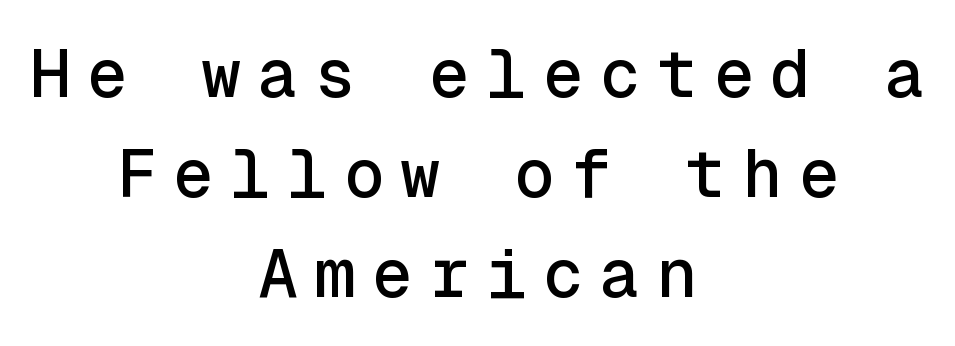
The image shows 67 px sans-serif type, upright, monospaced; set centered, normal line spacing (1.49x), unusually wide letter spacing (+0.25 em), not underlined; a medium x-height.
